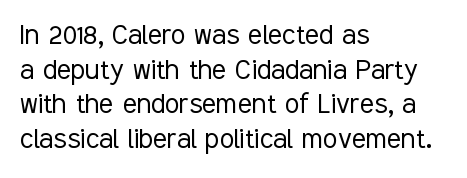
The image shows 33 px light, condensed sans-serif type, upright; set left-aligned, tight line spacing (1.05x), normal letter spacing, not underlined; low stroke contrast and a medium x-height.
